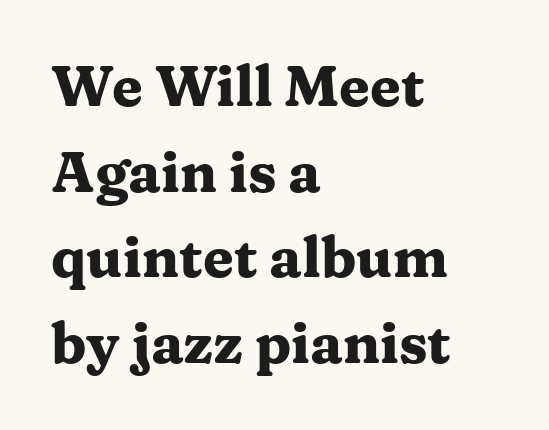
Q: Is the text bold? A: Yes.
Q: Is the text italic (slanted)? A: No, it is upright.
Q: Is the typeface a serif or a sans-serif typeface? A: Serif.
Q: Is the text underlined? A: No.
Q: How is the paragraph aligned? A: Left-aligned.
Q: Is the spacing between letters normal or unusually wide? A: Normal.
Q: Is the spacing between lines tight, normal or loose? A: Normal.
Q: Width (condensed, normal, or wide)? A: Wide.
Q: Stroke contrast? A: Medium.
Q: x-height? A: Medium.
Q: Monospaced? A: No.
